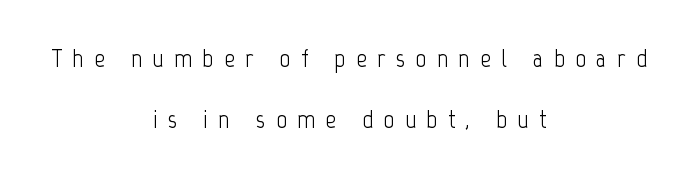
Decoration check: the copy has no underline. Quick note: interline space is abundant. Style check: upright. In terms of letterspacing, this is a distinctly airy, spread setting. The paragraph has two soft edges and a firm central axis. Heaviness? Minimal to ordinary, like unemphasized prose.
